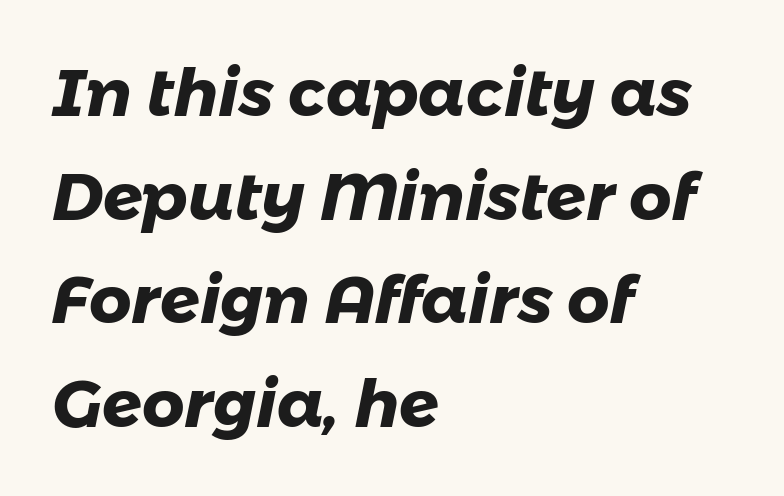
The image shows 66 px heavy sans-serif type; set left-aligned, normal line spacing (1.57x), normal letter spacing, not underlined; low stroke contrast and a medium x-height.
